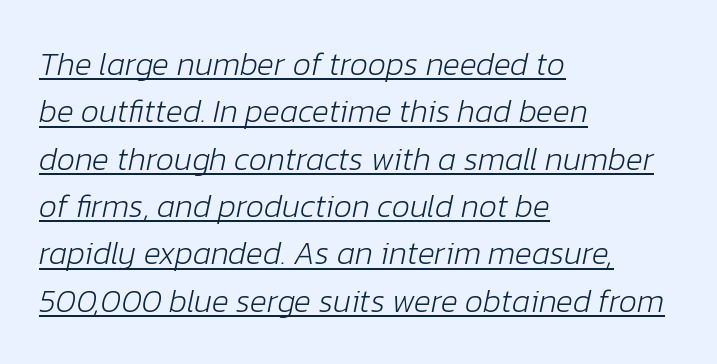
Q: Is the text bold? A: No.
Q: Is the text italic (slanted)? A: Yes, it leans right by about 12 degrees.
Q: Is the text underlined? A: Yes.
Q: How is the paragraph aligned? A: Left-aligned.
Q: Is the spacing between letters normal or unusually wide? A: Normal.
Q: Is the spacing between lines tight, normal or loose? A: Normal.
Q: Width (condensed, normal, or wide)? A: Normal.
Q: Stroke contrast? A: Low.
Q: x-height? A: Medium.
Q: Monospaced? A: No.
